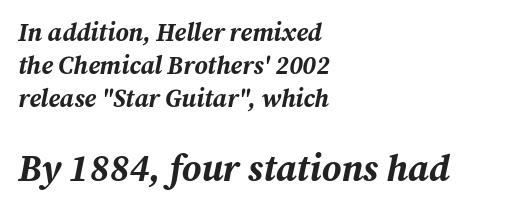
{"italic": "yes", "lean": "right", "slant_degrees": 12, "bold": "yes", "weight": "bold", "width": "normal", "stroke_contrast": "medium", "x_height": "medium", "monospaced": "no", "underline": "no", "align": "left", "line_spacing": "normal", "line_spacing_ratio": 1.32, "letter_spacing": "normal", "letter_spacing_em": 0.0, "larger_block": "second", "size_ratio": 1.48, "glyph_px": 37}
